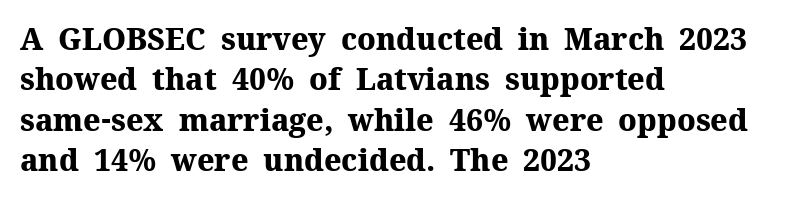
Q: Is the text bold? A: Yes.
Q: Is the text italic (slanted)? A: No, it is upright.
Q: Is the typeface a serif or a sans-serif typeface? A: Serif.
Q: Is the text underlined? A: No.
Q: How is the paragraph aligned? A: Left-aligned.
Q: Is the spacing between letters normal or unusually wide? A: Normal.
Q: Is the spacing between lines tight, normal or loose? A: Normal.
Q: Width (condensed, normal, or wide)? A: Normal.
Q: Stroke contrast? A: Medium.
Q: x-height? A: Medium.
Q: Monospaced? A: No.
